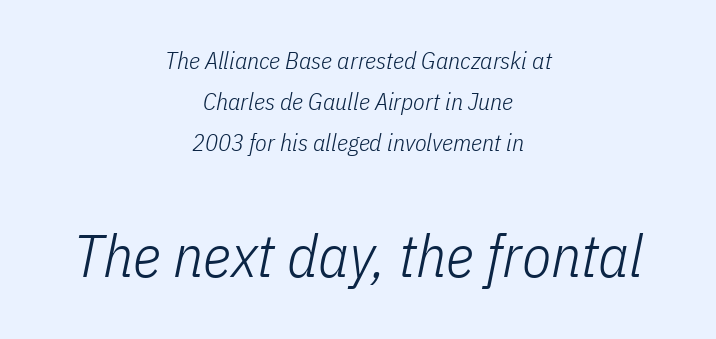
The glyphs are unaccompanied by any horizontal stroke below them. Line starts and ends both wander, symmetrically. Does the bottom block carry the larger type? Yes, it does. The text carries the slant typical of an italic or oblique font. Is the letter spacing exaggerated? No — it looks like the ordinary default.
